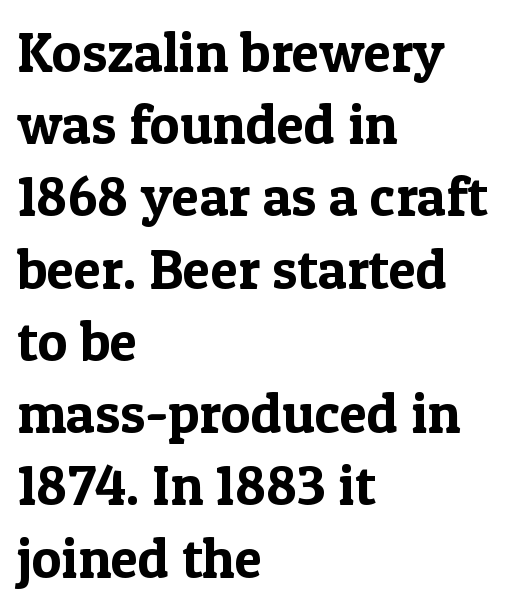
Q: Is the text italic (slanted)? A: No, it is upright.
Q: Is the typeface a serif or a sans-serif typeface? A: Serif.
Q: Is the text underlined? A: No.
Q: How is the paragraph aligned? A: Left-aligned.
Q: Is the spacing between letters normal or unusually wide? A: Normal.
Q: Is the spacing between lines tight, normal or loose? A: Normal.
Q: Width (condensed, normal, or wide)? A: Normal.
Q: x-height? A: Medium.
Q: Monospaced? A: No.
